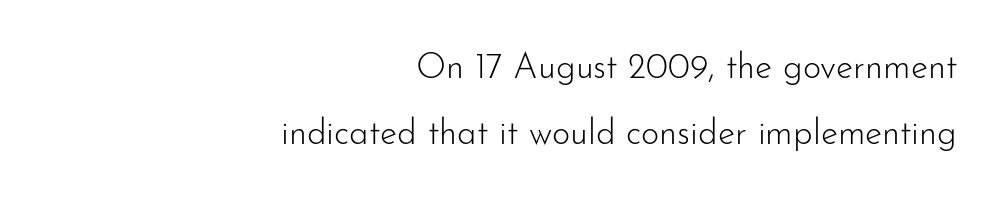
Q: Is the text bold? A: No.
Q: Is the text italic (slanted)? A: No, it is upright.
Q: Is the typeface a serif or a sans-serif typeface? A: Sans-serif.
Q: Is the text underlined? A: No.
Q: How is the paragraph aligned? A: Right-aligned.
Q: Is the spacing between letters normal or unusually wide? A: Normal.
Q: Width (condensed, normal, or wide)? A: Normal.
Q: Stroke contrast? A: Low.
Q: x-height? A: Small.
Q: Monospaced? A: No.
